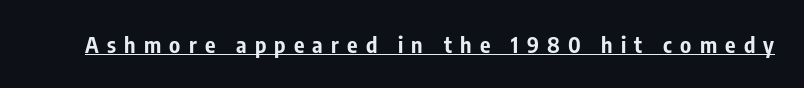
{"italic": "no", "bold": "yes", "underline": "yes", "letter_spacing": "wide", "letter_spacing_em": 0.37, "glyph_px": 22}
